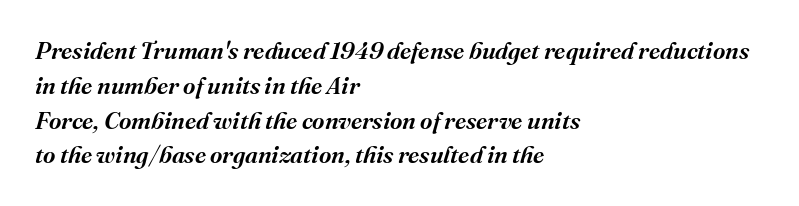
The image shows 24 px text type, italic (leaning right); set left-aligned, normal line spacing (1.45x), normal letter spacing, not underlined.
